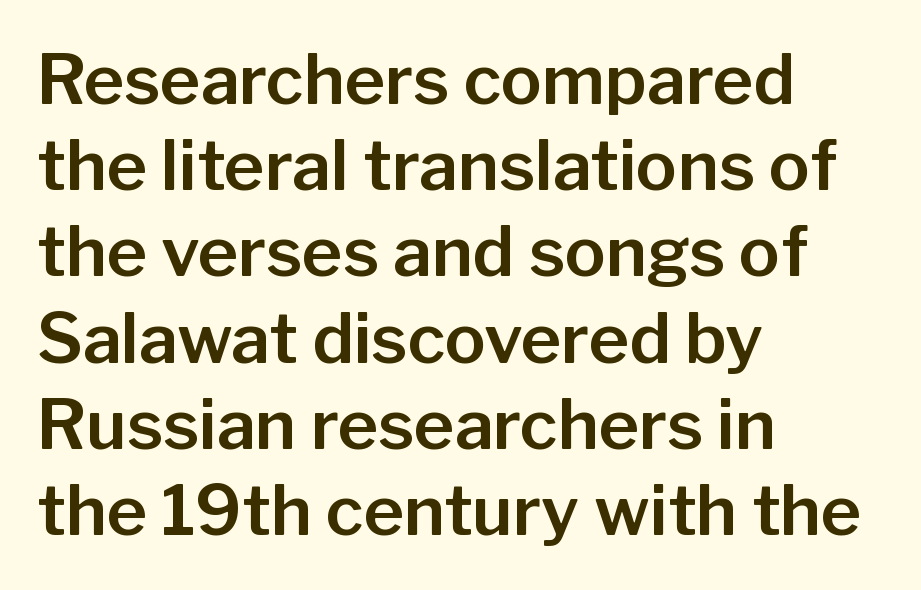
{"serif": "no", "italic": "no", "width": "normal", "stroke_contrast": "low", "x_height": "medium", "monospaced": "no", "underline": "no", "align": "left", "line_spacing": "normal", "line_spacing_ratio": 1.25, "letter_spacing": "normal", "letter_spacing_em": 0.0, "glyph_px": 69}
